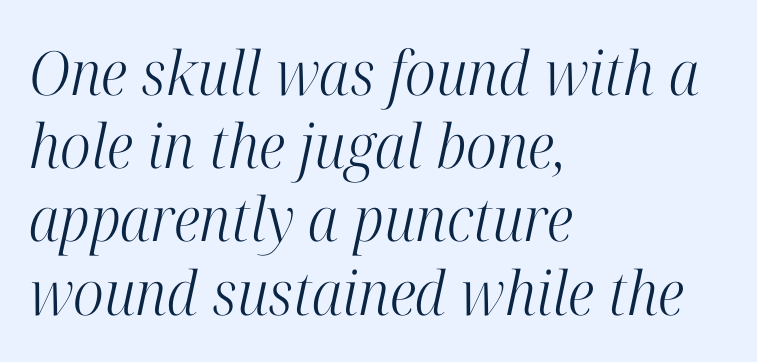
Letters rest on an invisible, unmarked baseline. These lines stack with their left ends in a neat column. The font family rendered here belongs to the serif group. Here the designer chose a conventional face with non-uniform glyph widths. The letters are slanted; this is an italic face.
